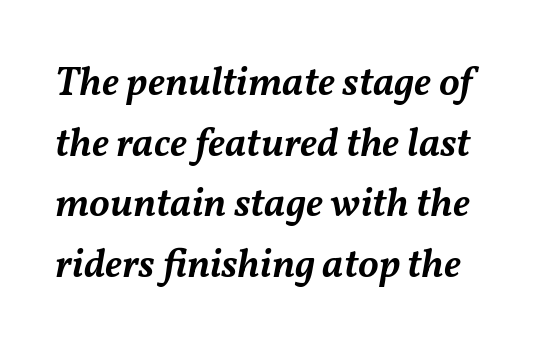
Is the type bold? Partly — it's a semibold, heavier than regular but not fully bold. If you measured baseline to baseline, you'd find a middling distance. The passage shown has conventional tracking throughout. If you drew a line through each stem, it would be angled. Spacing verdict: proportional, widths tailored to each character. Unmarked baselines from the first word to the last.
